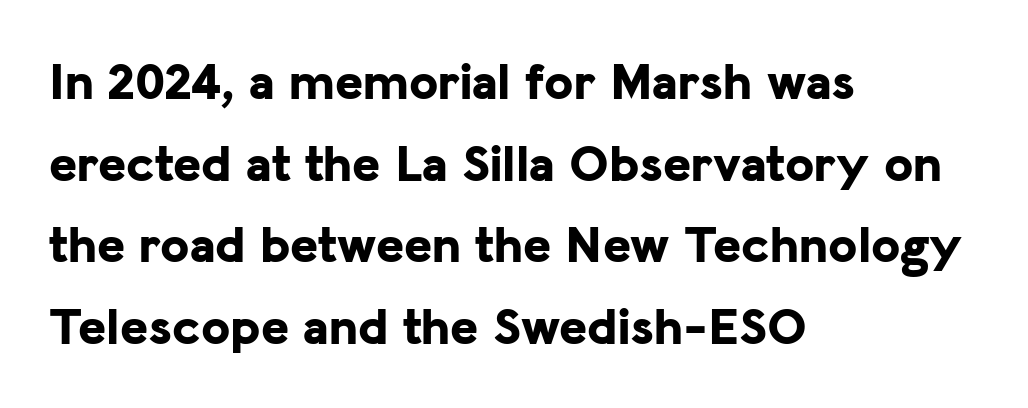
{"serif": "no", "italic": "no", "bold": "yes", "weight": "bold", "width": "normal", "stroke_contrast": "low", "x_height": "medium", "monospaced": "no", "underline": "no", "align": "left", "line_spacing": "normal", "line_spacing_ratio": 1.54, "letter_spacing": "normal", "letter_spacing_em": 0.0, "glyph_px": 53}
